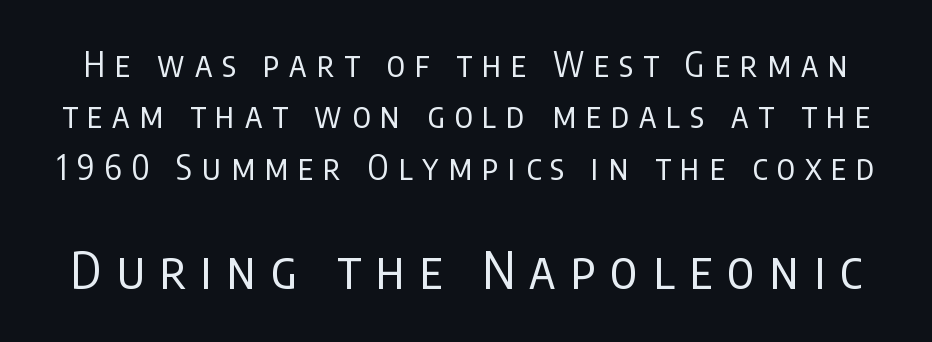
Q: Is the text bold? A: No.
Q: Is the text italic (slanted)? A: No, it is upright.
Q: Is the typeface a serif or a sans-serif typeface? A: Sans-serif.
Q: Is the text underlined? A: No.
Q: Is the spacing between letters normal or unusually wide? A: Unusually wide.
Q: Is the spacing between lines tight, normal or loose? A: Normal.
Q: Which block of text is set in a larger size, the first (top) or the second (bottom)? A: The second (bottom) one.
Q: Width (condensed, normal, or wide)? A: Condensed.
Q: Stroke contrast? A: Low.
Q: x-height? A: Large.
Q: Monospaced? A: No.
